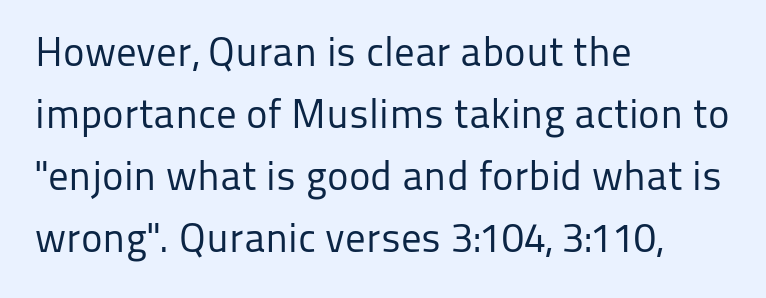
Q: Is the text bold? A: No.
Q: Is the text italic (slanted)? A: No, it is upright.
Q: Is the typeface a serif or a sans-serif typeface? A: Sans-serif.
Q: Is the text underlined? A: No.
Q: How is the paragraph aligned? A: Left-aligned.
Q: Is the spacing between letters normal or unusually wide? A: Normal.
Q: Is the spacing between lines tight, normal or loose? A: Normal.
Q: Width (condensed, normal, or wide)? A: Normal.
Q: Stroke contrast? A: Low.
Q: x-height? A: Medium.
Q: Monospaced? A: No.
